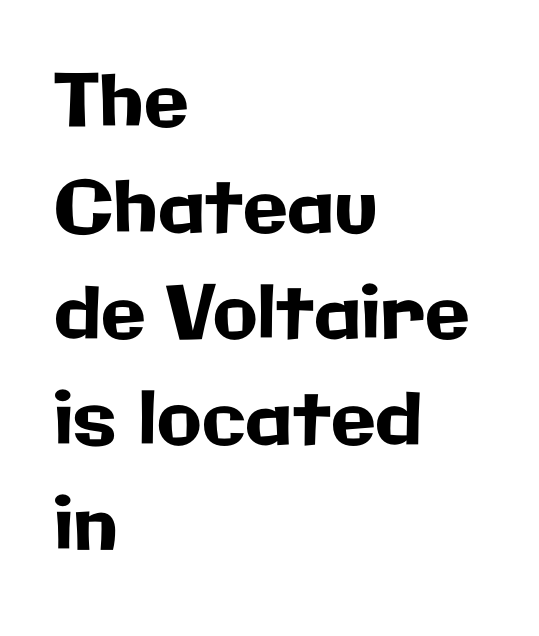
No word sits above an underline. Nobody touched the tracking dial on this one. Is the block centered? No — it sits flush against the left margin. Serifs: no, the terminals of the letterforms are clean. The letters advance in unequal steps, a hallmark of proportional type. If you drew a line through each stem, it would be perfectly vertical.
